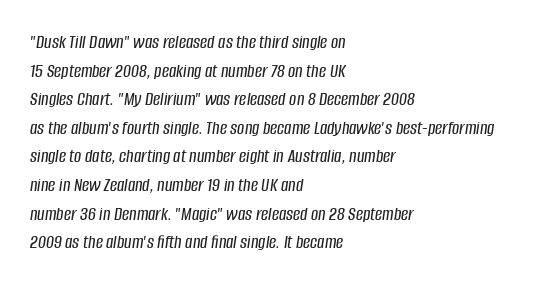
The image shows 20 px text type, italic (leaning right); set left-aligned, normal line spacing (1.43x), normal letter spacing, not underlined.
